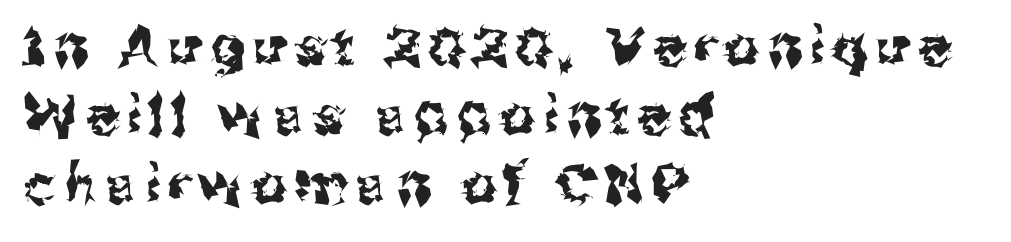
Q: Is the text italic (slanted)? A: No, it is upright.
Q: Is the typeface a serif or a sans-serif typeface? A: Sans-serif.
Q: Is the text underlined? A: No.
Q: How is the paragraph aligned? A: Left-aligned.
Q: Is the spacing between lines tight, normal or loose? A: Normal.
Q: Width (condensed, normal, or wide)? A: Normal.
Q: Stroke contrast? A: Medium.
Q: x-height? A: Medium.
Q: Monospaced? A: No.
